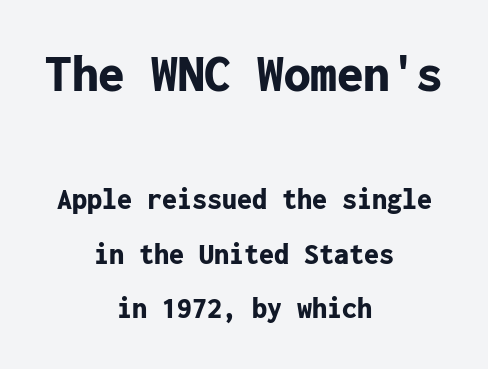
The letters march in equal steps, a hallmark of fixed-pitch type. These lines carry a lot of weight — the face is fully bold. Casual observation: everything's sitting right in the middle. The earlier block is typeset at a bigger size than the later block. Words appear dense and cohesive because spacing is normal. Descenders hang freely into open space.
